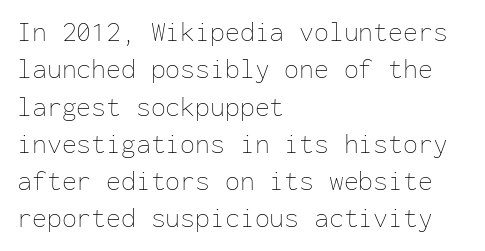
The image shows 27 px text type, upright; set left-aligned, normal line spacing (1.38x), normal letter spacing, not underlined.
